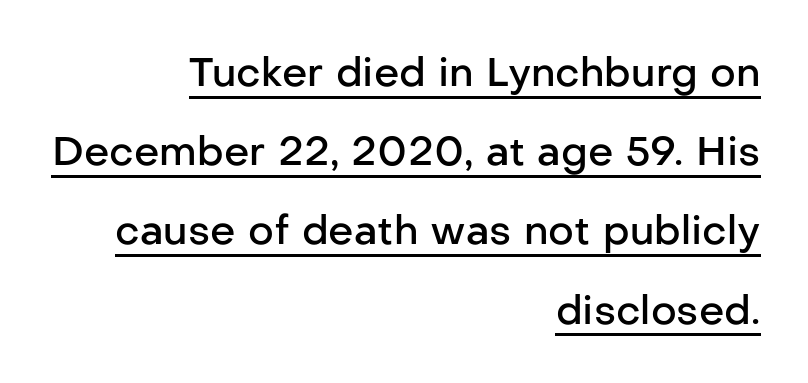
The axis of the letterforms is exactly vertical. Notice the strokes are somewhat thickened but not fully heavy: this is a semibold. To sum up the face: it is a sans, with no serifs. Words appear dense and cohesive because spacing is normal. Character widths vary here, with narrow letters taking less room than wide ones.
